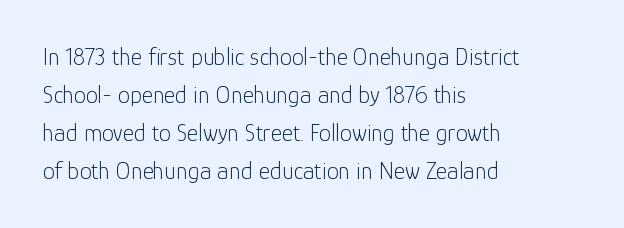
The image shows 24 px text type, upright; set left-aligned, normal line spacing (1.58x), normal letter spacing, not underlined.
